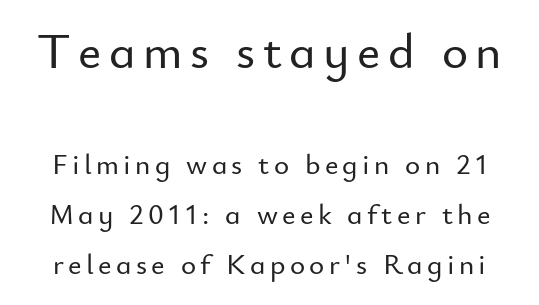
The image shows 50 px sans-serif type, upright; set line spacing 1.71x, not underlined; the first (top) block is 1.72x larger; low stroke contrast and a small x-height.
